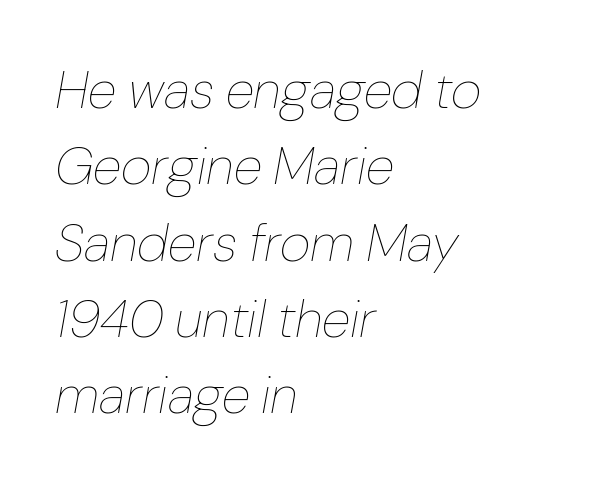
Q: Is the text bold? A: No.
Q: Is the text italic (slanted)? A: Yes, it leans right by about 10 degrees.
Q: Is the text underlined? A: No.
Q: How is the paragraph aligned? A: Left-aligned.
Q: Is the spacing between letters normal or unusually wide? A: Normal.
Q: Is the spacing between lines tight, normal or loose? A: Normal.
Q: Width (condensed, normal, or wide)? A: Normal.
Q: Stroke contrast? A: Low.
Q: x-height? A: Medium.
Q: Monospaced? A: No.
